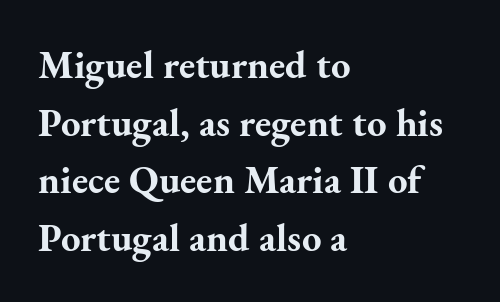
The image shows 39 px bold serif type, upright; set left-aligned, normal line spacing (1.48x), normal letter spacing, not underlined; medium stroke contrast and a small x-height.
